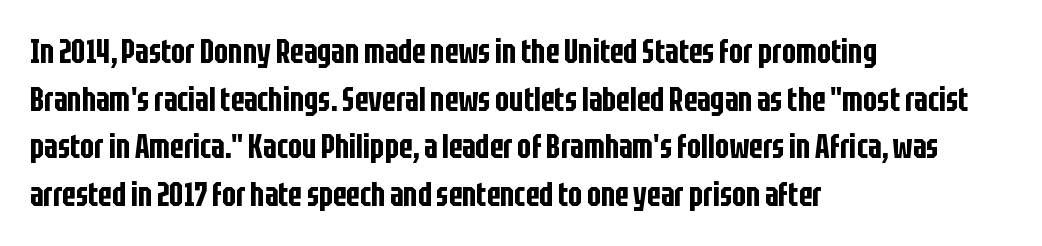
Q: Is the text italic (slanted)? A: No, it is upright.
Q: Is the typeface a serif or a sans-serif typeface? A: Sans-serif.
Q: Is the text underlined? A: No.
Q: How is the paragraph aligned? A: Left-aligned.
Q: Is the spacing between letters normal or unusually wide? A: Normal.
Q: Is the spacing between lines tight, normal or loose? A: Normal.
Q: Width (condensed, normal, or wide)? A: Condensed.
Q: Stroke contrast? A: Low.
Q: x-height? A: Large.
Q: Monospaced? A: No.
